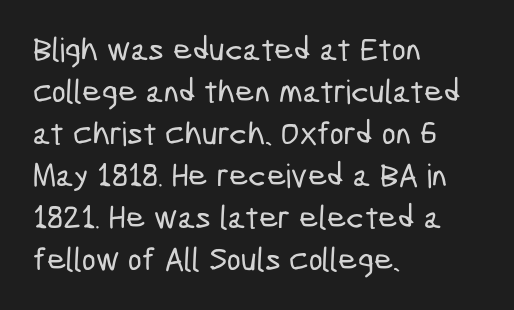
No extra tracking has been applied to these lines. The letters carry no serifs — their stems end cleanly without finishing strokes. The lines sit at an ordinary, default distance from one another. Spacing verdict: proportional, widths tailored to each character. Short and long lines alike share a common starting point at left.
